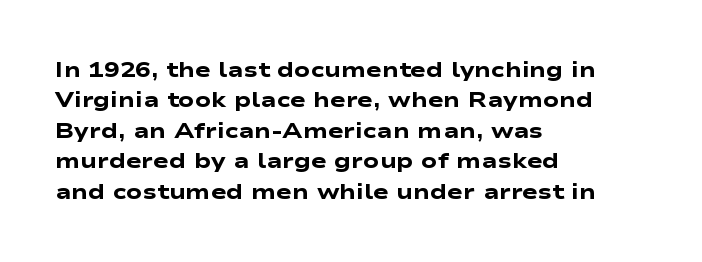
The space directly below the letters is spotless. These lines keep a tight, regular rhythm from letter to letter. Each glyph is drawn with heavy, bold strokes. Leading matches the norm, producing a regular column. Short and long lines alike share a common starting point at left.
